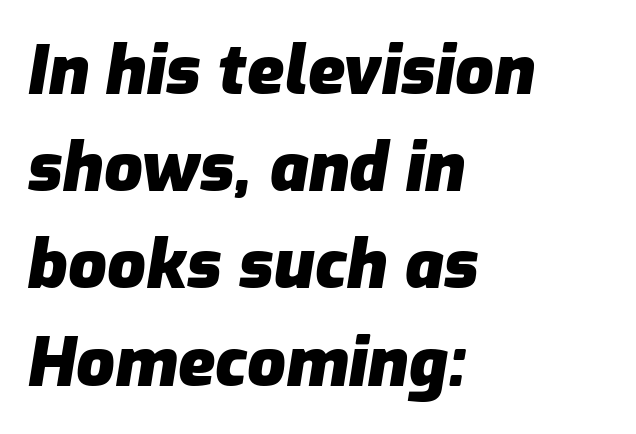
{"italic": "yes", "lean": "right", "slant_degrees": 9, "bold": "yes", "weight": "heavy", "width": "normal", "stroke_contrast": "low", "x_height": "medium", "monospaced": "no", "underline": "no", "align": "left", "line_spacing": "normal", "line_spacing_ratio": 1.43, "letter_spacing": "normal", "letter_spacing_em": 0.0, "glyph_px": 68}
